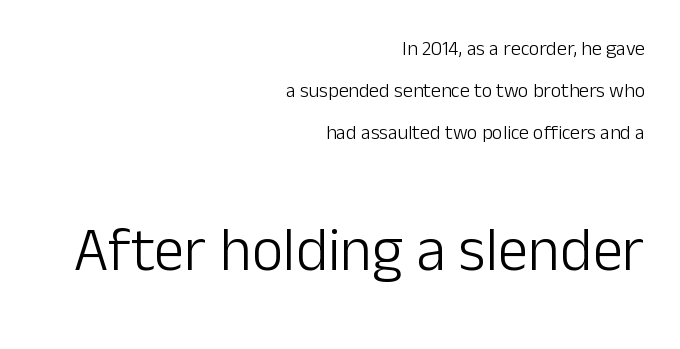
Q: Is the text bold? A: No.
Q: Is the text italic (slanted)? A: No, it is upright.
Q: Is the typeface a serif or a sans-serif typeface? A: Sans-serif.
Q: Is the text underlined? A: No.
Q: How is the paragraph aligned? A: Right-aligned.
Q: Is the spacing between letters normal or unusually wide? A: Normal.
Q: Is the spacing between lines tight, normal or loose? A: Loose.
Q: Which block of text is set in a larger size, the first (top) or the second (bottom)? A: The second (bottom) one.
Q: Width (condensed, normal, or wide)? A: Normal.
Q: Stroke contrast? A: Low.
Q: x-height? A: Medium.
Q: Monospaced? A: No.
